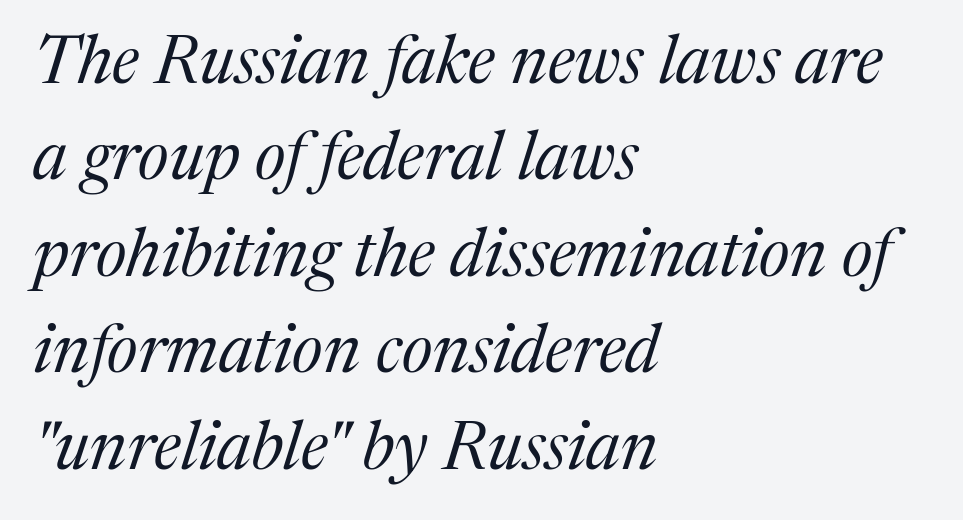
The ragged edge is on the right, which tells us the setting is flush left. Yep, that's italic — everything's leaning. The weight would be labelled regular, book, light, or lighter still. Check under the words: just untouched page. A normal amount of white space separates one row of letters from the next.
